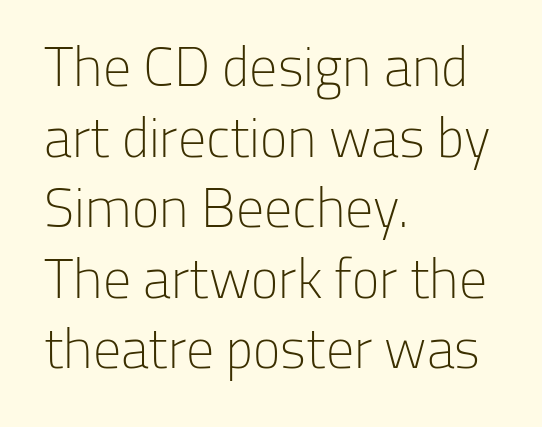
{"serif": "no", "italic": "no", "bold": "no", "weight": "light", "width": "normal", "stroke_contrast": "low", "x_height": "medium", "monospaced": "no", "underline": "no", "align": "left", "line_spacing": "normal", "line_spacing_ratio": 1.26, "letter_spacing": "normal", "letter_spacing_em": 0.0, "glyph_px": 56}
